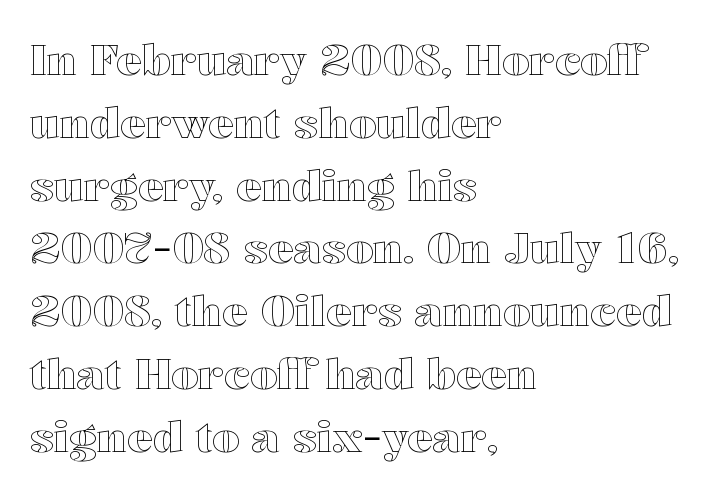
Q: Is the text italic (slanted)? A: No, it is upright.
Q: Is the text underlined? A: No.
Q: How is the paragraph aligned? A: Left-aligned.
Q: Is the spacing between letters normal or unusually wide? A: Normal.
Q: Is the spacing between lines tight, normal or loose? A: Normal.
Q: Width (condensed, normal, or wide)? A: Wide.
Q: x-height? A: Medium.
Q: Monospaced? A: No.
